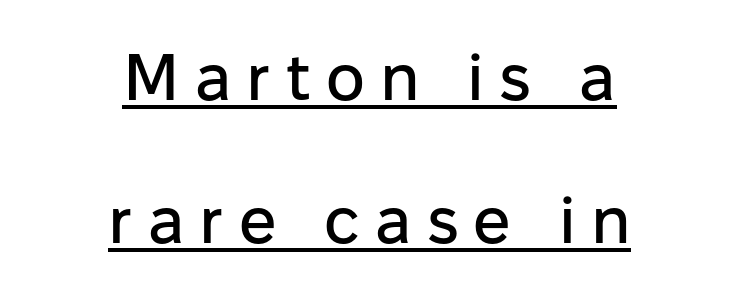
The image shows 66 px sans-serif type, upright; set centered, loose line spacing (2.16x), unusually wide letter spacing (+0.23 em), underlined; low stroke contrast and a medium x-height.
